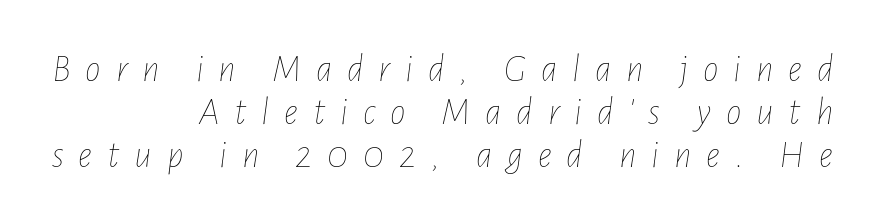
{"italic": "yes", "lean": "right", "slant_degrees": 7, "bold": "no", "weight": "thin", "width": "condensed", "stroke_contrast": "low", "x_height": "medium", "monospaced": "no", "underline": "no", "align": "right", "line_spacing": "tight", "line_spacing_ratio": 1.1, "letter_spacing": "wide", "letter_spacing_em": 0.38, "glyph_px": 39}
